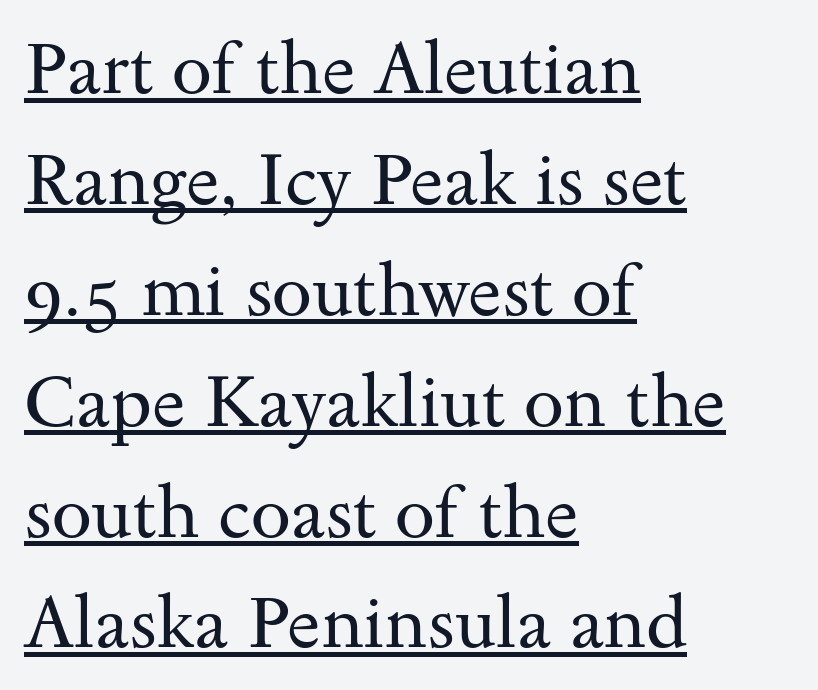
Default kerning and tracking; the words read as compact shapes. The letters carry serifs — small finishing strokes at the ends of their stems. Interline gaps are of average width in this sample. The face used here appears with an underline applied. The characters are drawn with everyday or finer stroke widths. Note the varied advance widths — an 'i' is clearly narrower than an 'm'.
